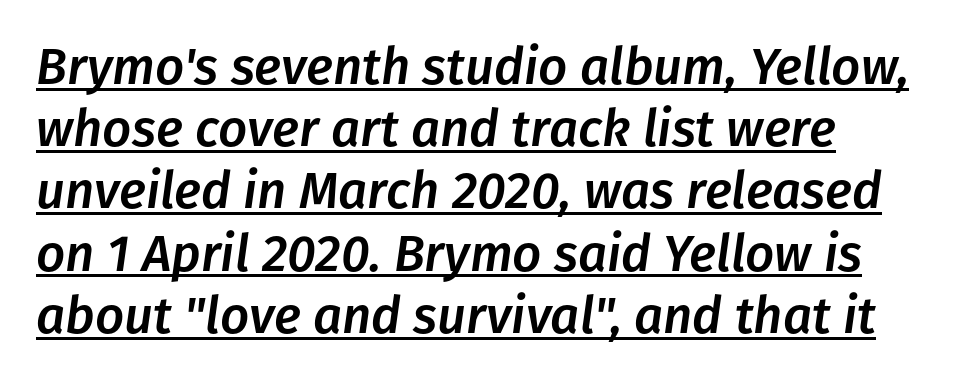
The image shows 51 px text type, italic (leaning right); set left-aligned, line spacing 1.22x, normal letter spacing, underlined; low stroke contrast and a medium x-height.
